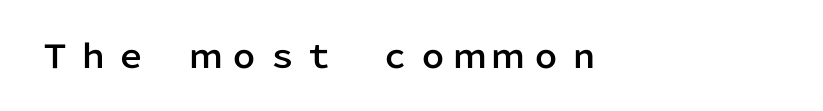
{"serif": "no", "italic": "no", "width": "normal", "stroke_contrast": "low", "x_height": "medium", "monospaced": "no", "underline": "no", "glyph_px": 32}
